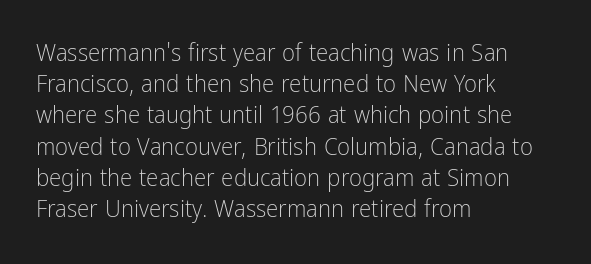
Spacing between characters is what you'd get straight out of the box. Ordinary non-slanted type is in use. The compositor pushed each line to the left boundary. Rows of type keep a routine distance in the vertical direction.
